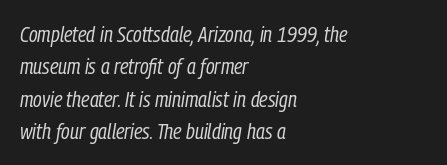
Does the leading feel generous? No, just average. This sample uses plain, unmodified letter spacing. Descenders hang freely into open space. A quiet, ordinary-to-light weight characterises the typeface. Emphasis-style slanted type is in use.
